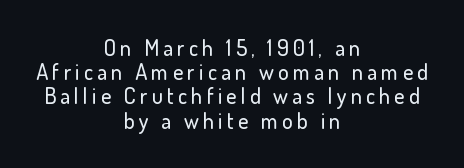
Italic: no, the glyphs are upright roman. The passage is arranged like a title page — every line centered. The passage shown is not underscored anywhere. Tightly led — the rows are bunched.
